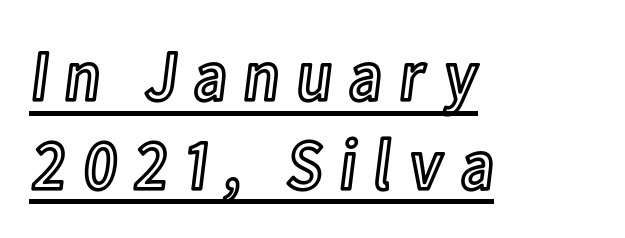
Is this a fixed-width face? No — the glyphs have proportional, varying widths. Layout note: lines flush left. Students, note that the glyphs here are deliberately spaced far apart. Has an underline been added? It has.
